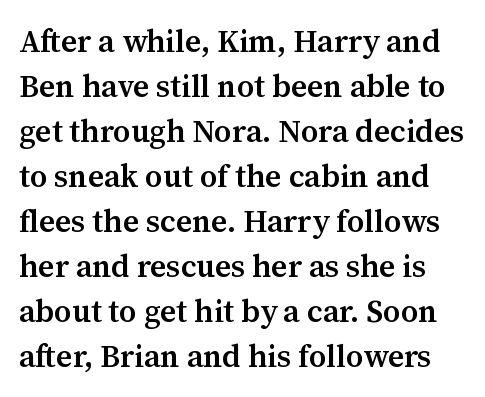
{"serif": "yes", "italic": "no", "bold": "semi", "weight": "semibold", "width": "normal", "stroke_contrast": "medium", "x_height": "medium", "monospaced": "no", "underline": "no", "line_spacing": "normal", "line_spacing_ratio": 1.45, "letter_spacing": "normal", "letter_spacing_em": 0.0, "glyph_px": 31}
